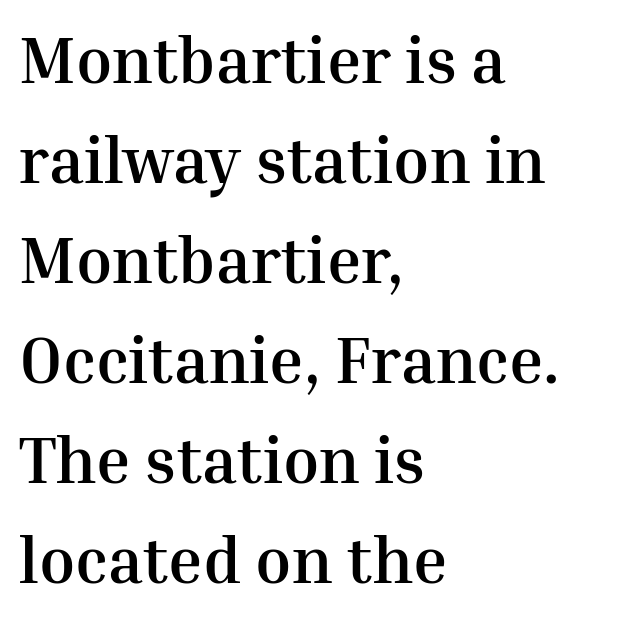
Q: Is the text bold? A: Yes.
Q: Is the text italic (slanted)? A: No, it is upright.
Q: Is the typeface a serif or a sans-serif typeface? A: Serif.
Q: Is the text underlined? A: No.
Q: How is the paragraph aligned? A: Left-aligned.
Q: Is the spacing between letters normal or unusually wide? A: Normal.
Q: Is the spacing between lines tight, normal or loose? A: Normal.
Q: Width (condensed, normal, or wide)? A: Normal.
Q: Stroke contrast? A: Medium.
Q: x-height? A: Medium.
Q: Monospaced? A: No.
